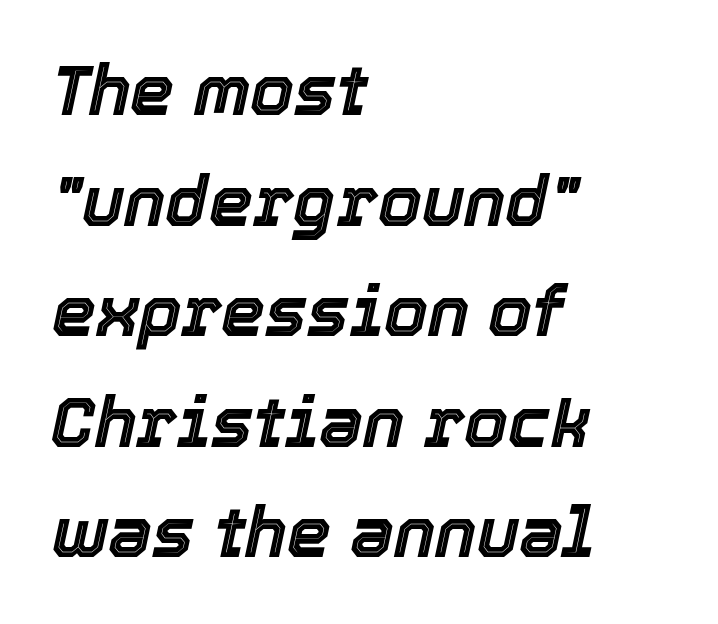
{"italic": "yes", "lean": "right", "slant_degrees": 12, "width": "normal", "x_height": "medium", "monospaced": "no", "underline": "no", "align": "left", "line_spacing": "normal", "line_spacing_ratio": 1.58, "letter_spacing": "normal", "letter_spacing_em": 0.0, "glyph_px": 70}
